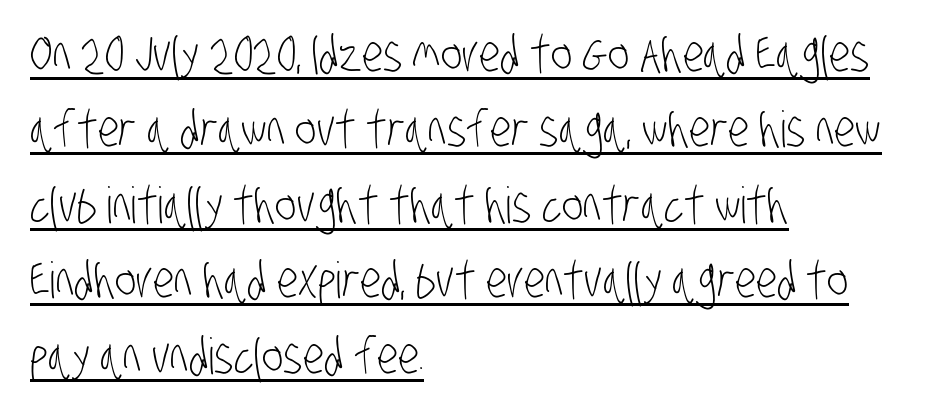
{"serif": "no", "bold": "no", "weight": "light", "width": "condensed", "stroke_contrast": "low", "x_height": "large", "monospaced": "no", "underline": "yes", "align": "left", "line_spacing": "normal", "line_spacing_ratio": 1.51, "letter_spacing": "normal", "letter_spacing_em": 0.0, "glyph_px": 50}
